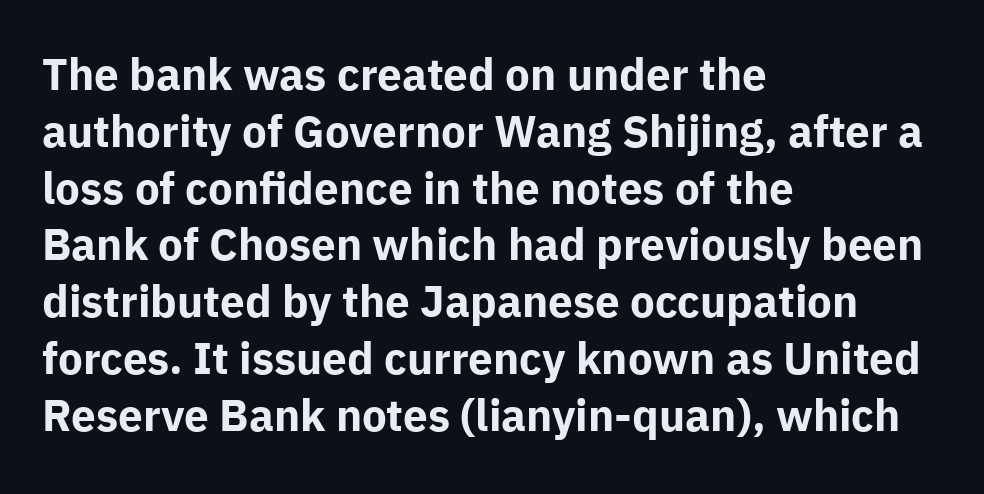
{"serif": "no", "italic": "no", "bold": "yes", "weight": "bold", "width": "normal", "stroke_contrast": "low", "x_height": "medium", "monospaced": "no", "underline": "no", "align": "left", "line_spacing": "normal", "line_spacing_ratio": 1.29, "letter_spacing": "normal", "letter_spacing_em": 0.0, "glyph_px": 44}
